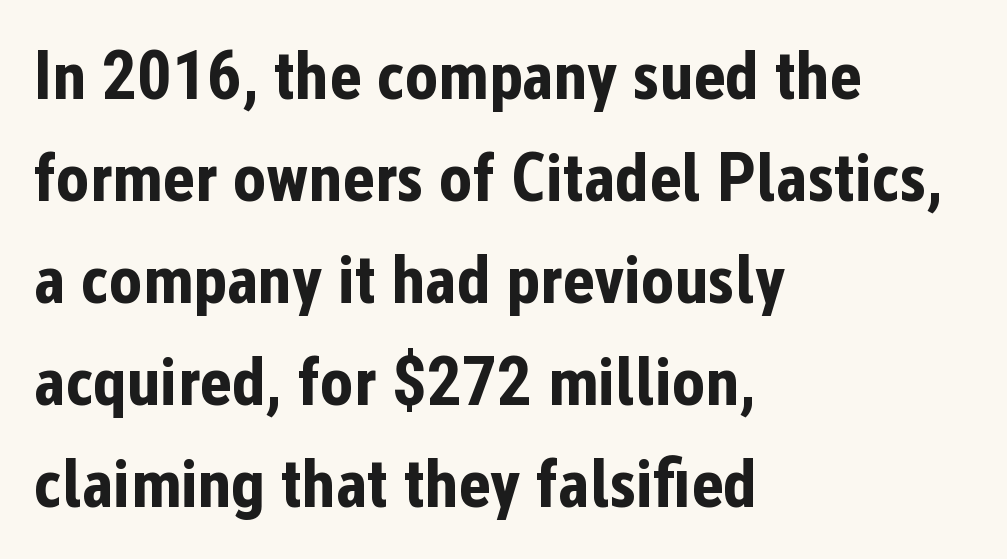
The image shows 69 px bold, condensed sans-serif type, upright; set left-aligned, normal line spacing (1.48x), normal letter spacing, not underlined; low stroke contrast and a medium x-height.
